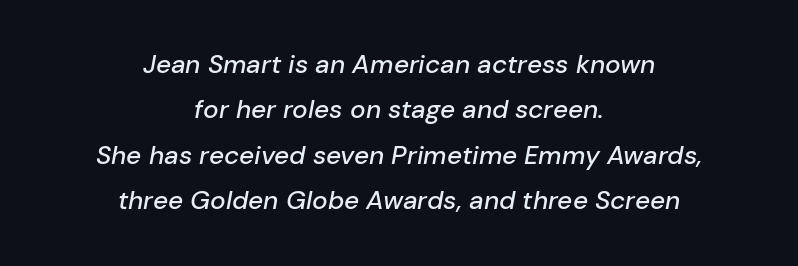
Q: Is the text italic (slanted)? A: Yes, it leans right by about 10 degrees.
Q: Is the text underlined? A: No.
Q: How is the paragraph aligned? A: Centered.
Q: Is the spacing between letters normal or unusually wide? A: Normal.
